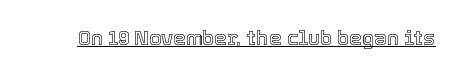
The letters stand upright; this is a roman face. Tracking here is standard; glyphs follow each other at the usual distance. Descenders here cross a horizontal rule under the line.
